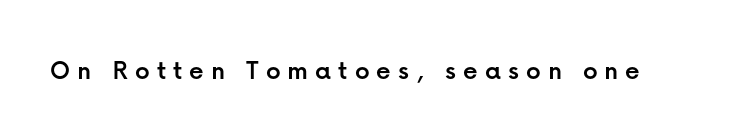
Q: Is the text italic (slanted)? A: No, it is upright.
Q: Is the typeface a serif or a sans-serif typeface? A: Sans-serif.
Q: Is the text underlined? A: No.
Q: Is the spacing between letters normal or unusually wide? A: Unusually wide.
Q: Width (condensed, normal, or wide)? A: Normal.
Q: Stroke contrast? A: Low.
Q: x-height? A: Medium.
Q: Monospaced? A: No.
